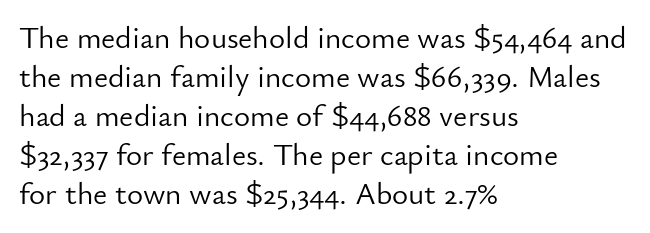
Q: Is the text bold? A: No.
Q: Is the text italic (slanted)? A: No, it is upright.
Q: Is the typeface a serif or a sans-serif typeface? A: Sans-serif.
Q: Is the text underlined? A: No.
Q: How is the paragraph aligned? A: Left-aligned.
Q: Is the spacing between letters normal or unusually wide? A: Normal.
Q: Is the spacing between lines tight, normal or loose? A: Normal.
Q: Width (condensed, normal, or wide)? A: Normal.
Q: Stroke contrast? A: Low.
Q: x-height? A: Small.
Q: Monospaced? A: No.
